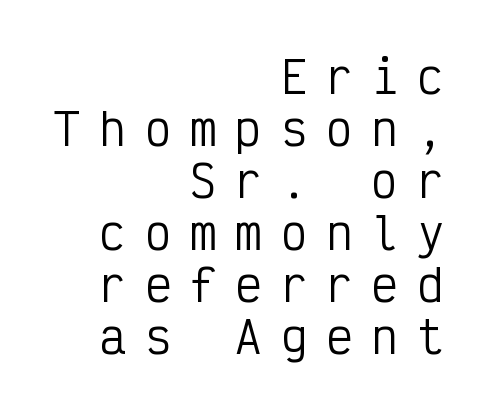
{"serif": "no", "italic": "no", "bold": "no", "weight": "regular", "width": "condensed", "stroke_contrast": "low", "x_height": "medium", "monospaced": "yes", "underline": "no", "align": "right", "line_spacing_ratio": 1.18, "letter_spacing": "wide", "letter_spacing_em": 0.43, "glyph_px": 44}
